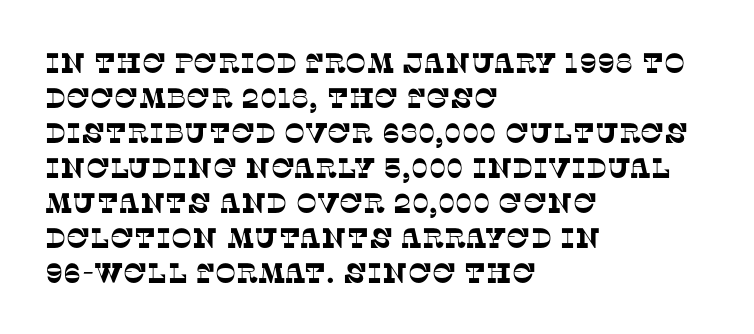
{"serif": "yes", "width": "normal", "stroke_contrast": "low", "x_height": "large", "monospaced": "no", "underline": "no", "align": "left", "line_spacing": "normal", "line_spacing_ratio": 1.25, "letter_spacing": "normal", "letter_spacing_em": 0.0, "glyph_px": 28}
